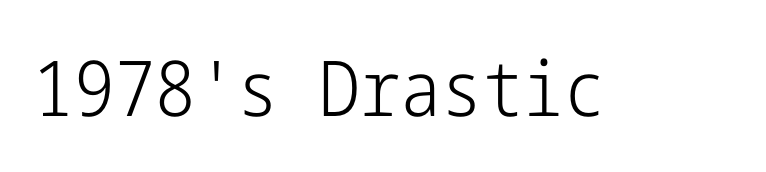
Has an underline been added? It has not. Spacing between characters is what you'd get straight out of the box. These lines are composed in type without serifs. Notice how the stems are strictly vertical — no italics here. This is not heavy type; no bold has been used.
